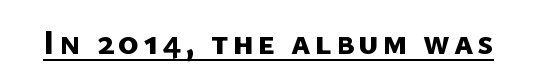
Q: Is the text bold? A: Yes.
Q: Is the typeface a serif or a sans-serif typeface? A: Sans-serif.
Q: Is the text underlined? A: Yes.
Q: Width (condensed, normal, or wide)? A: Normal.
Q: Stroke contrast? A: Low.
Q: x-height? A: Medium.
Q: Monospaced? A: No.
